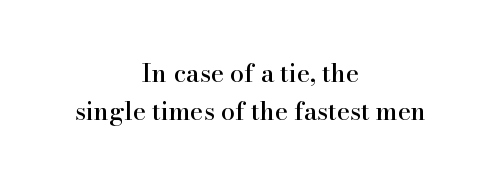
{"italic": "no", "underline": "no", "align": "center", "line_spacing": "normal", "line_spacing_ratio": 1.51, "letter_spacing": "normal", "letter_spacing_em": 0.0, "glyph_px": 25}
